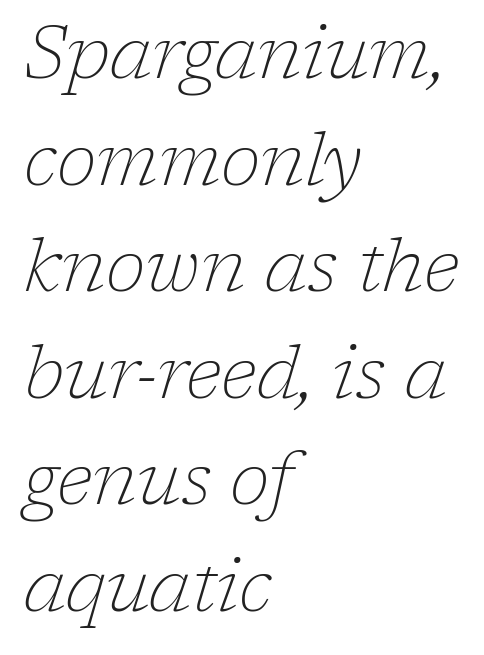
Baseline-to-baseline distance is the conventional proportion of letter height. Glyph-to-glyph distance matches everyday printed text. Teacher's note: observe the even left margin — that is flush-left alignment. Clear beneath every line of the passage.
